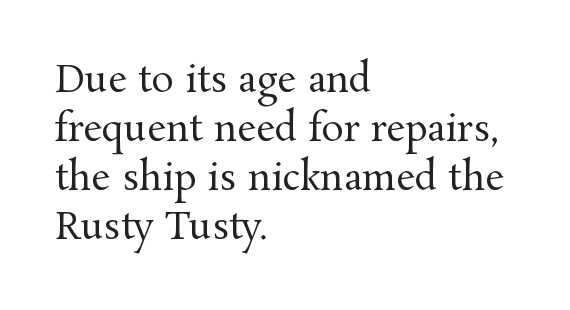
Words float on clear page, feet unadorned. You can tell from the footed stems that serif type was used. The letters stand upright; this is a roman face. This rendering leaves character spacing at its baseline value. Quick note: interline space is typical.
